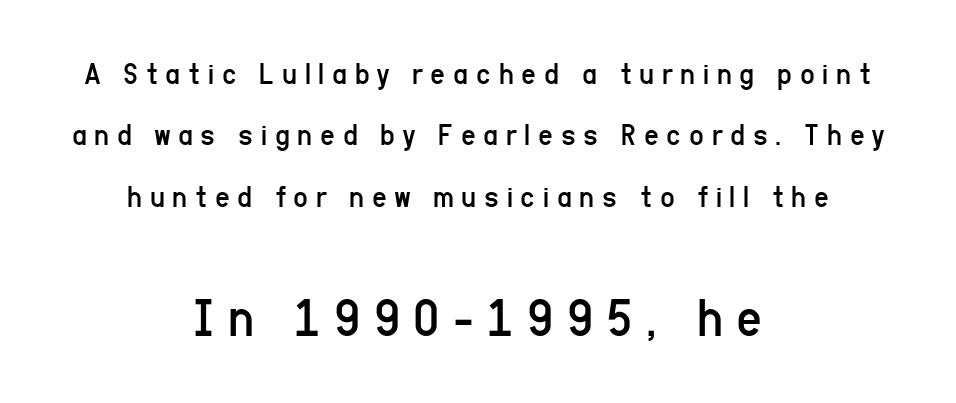
The image shows 56 px regular-weight, condensed sans-serif type, upright; set centered, loose line spacing (1.92x), unusually wide letter spacing (+0.24 em), not underlined; the second (bottom) block is 1.75x larger; low stroke contrast and a medium x-height.
